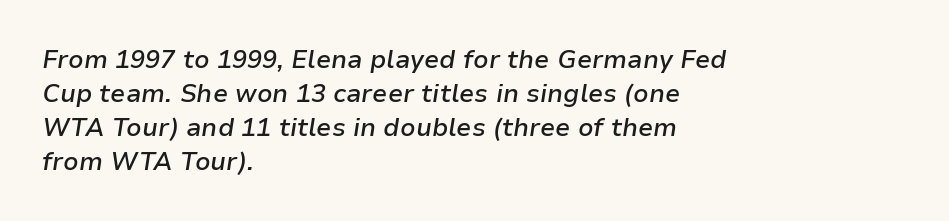
Horizontal bands of white between lines are of average thickness. Teacher's note: observe the even left margin — that is flush-left alignment. Nobody drew a line under any word here. The typography opts for an oblique posture over an upright one. A fair bit of extra ink — the face is semibold, not bold.
